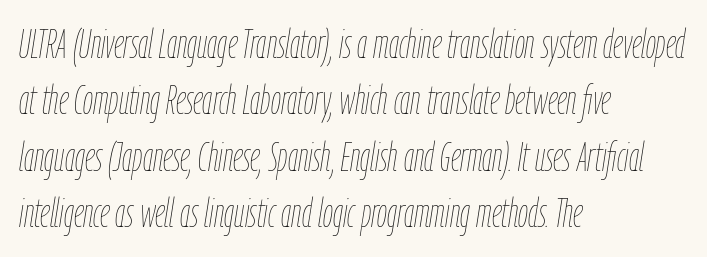
Q: Is the text bold? A: No.
Q: Is the text italic (slanted)? A: Yes, it leans right by about 9 degrees.
Q: Is the text underlined? A: No.
Q: How is the paragraph aligned? A: Left-aligned.
Q: Is the spacing between letters normal or unusually wide? A: Normal.
Q: Is the spacing between lines tight, normal or loose? A: Normal.
Q: Width (condensed, normal, or wide)? A: Condensed.
Q: Stroke contrast? A: Low.
Q: x-height? A: Medium.
Q: Monospaced? A: No.
